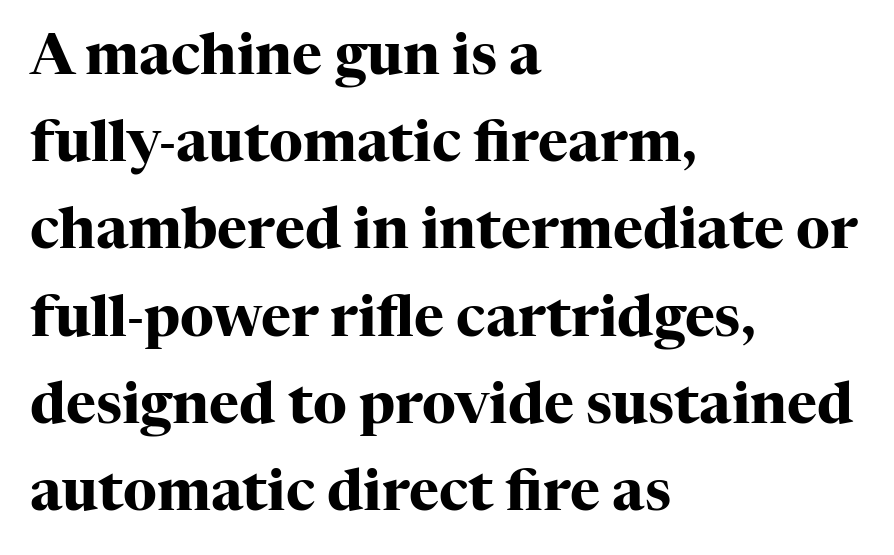
Q: Is the text bold? A: Yes.
Q: Is the text italic (slanted)? A: No, it is upright.
Q: Is the typeface a serif or a sans-serif typeface? A: Serif.
Q: Is the text underlined? A: No.
Q: How is the paragraph aligned? A: Left-aligned.
Q: Is the spacing between letters normal or unusually wide? A: Normal.
Q: Is the spacing between lines tight, normal or loose? A: Normal.
Q: Width (condensed, normal, or wide)? A: Normal.
Q: Stroke contrast? A: High.
Q: x-height? A: Medium.
Q: Monospaced? A: No.
